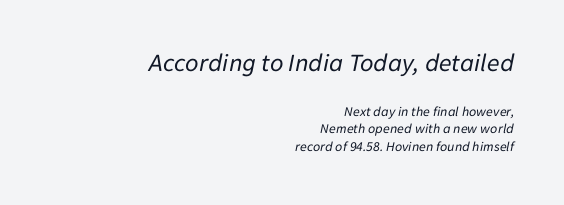
The image shows 26 px text type, italic (leaning right); set right-aligned, normal line spacing (1.26x), normal letter spacing, not underlined; the first (top) block is 1.86x larger.
